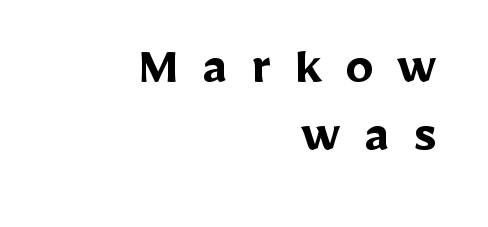
{"serif": "no", "italic": "no", "bold": "yes", "weight": "semibold", "width": "normal", "stroke_contrast": "low", "x_height": "medium", "monospaced": "no", "underline": "no", "align": "right", "line_spacing_ratio": 1.21, "letter_spacing": "wide", "letter_spacing_em": 0.43, "glyph_px": 56}
